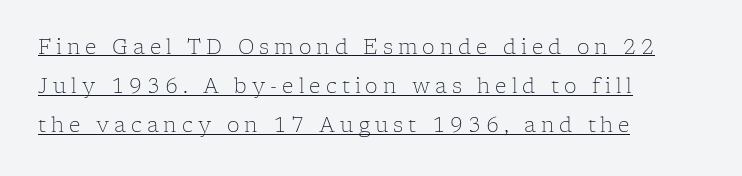
{"italic": "no", "bold": "no", "underline": "yes", "align": "left", "line_spacing": "loose", "line_spacing_ratio": 1.96, "letter_spacing": "wide", "letter_spacing_em": 0.25, "glyph_px": 20}
